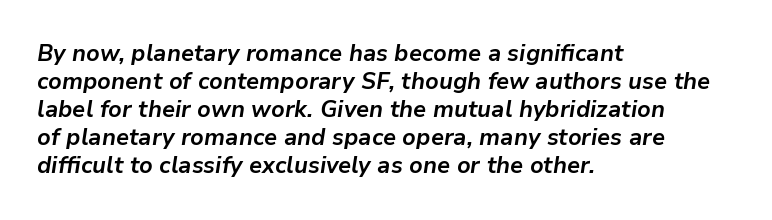
The image shows 23 px bold type, italic (leaning right); set left-aligned, line spacing 1.22x, normal letter spacing, not underlined.
